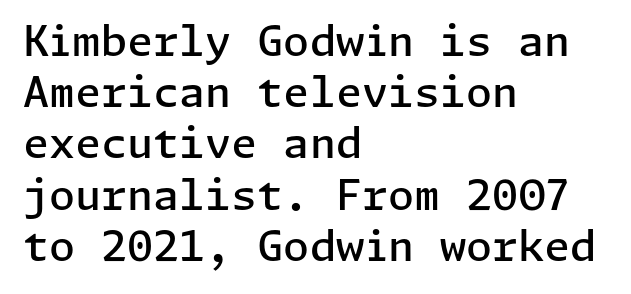
Q: Is the text bold? A: Semi-bold.
Q: Is the text italic (slanted)? A: No, it is upright.
Q: Is the typeface a serif or a sans-serif typeface? A: Sans-serif.
Q: Is the text underlined? A: No.
Q: How is the paragraph aligned? A: Left-aligned.
Q: Is the spacing between letters normal or unusually wide? A: Normal.
Q: Width (condensed, normal, or wide)? A: Normal.
Q: Stroke contrast? A: Low.
Q: x-height? A: Medium.
